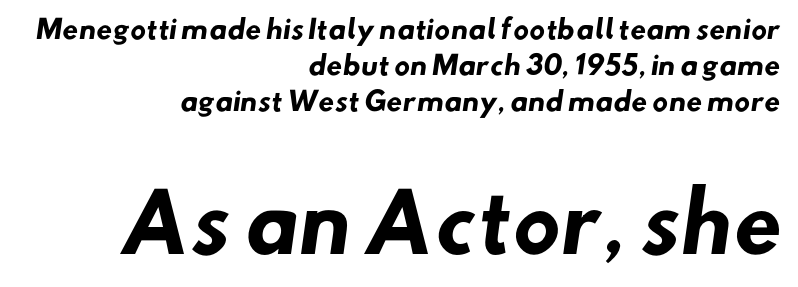
Q: Is the text bold? A: Yes.
Q: Is the typeface a serif or a sans-serif typeface? A: Sans-serif.
Q: Is the text underlined? A: No.
Q: How is the paragraph aligned? A: Right-aligned.
Q: Is the spacing between letters normal or unusually wide? A: Normal.
Q: Is the spacing between lines tight, normal or loose? A: Normal.
Q: Which block of text is set in a larger size, the first (top) or the second (bottom)? A: The second (bottom) one.
Q: Width (condensed, normal, or wide)? A: Normal.
Q: Stroke contrast? A: Low.
Q: x-height? A: Small.
Q: Monospaced? A: No.
